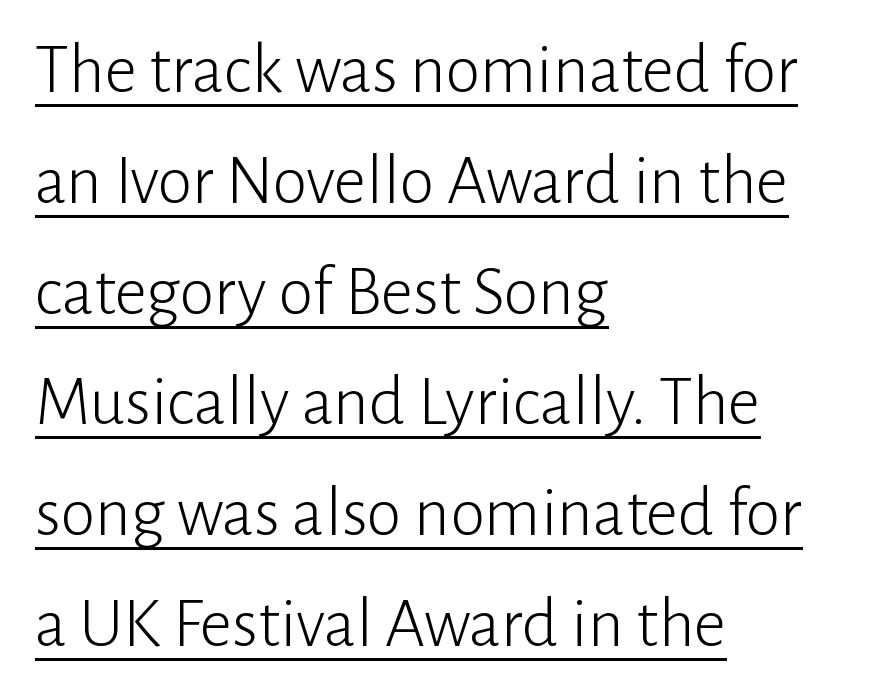
Q: Is the text bold? A: No.
Q: Is the text italic (slanted)? A: No, it is upright.
Q: Is the typeface a serif or a sans-serif typeface? A: Sans-serif.
Q: Is the text underlined? A: Yes.
Q: How is the paragraph aligned? A: Left-aligned.
Q: Is the spacing between letters normal or unusually wide? A: Normal.
Q: Is the spacing between lines tight, normal or loose? A: Normal.
Q: Width (condensed, normal, or wide)? A: Normal.
Q: Stroke contrast? A: Low.
Q: x-height? A: Medium.
Q: Monospaced? A: No.
